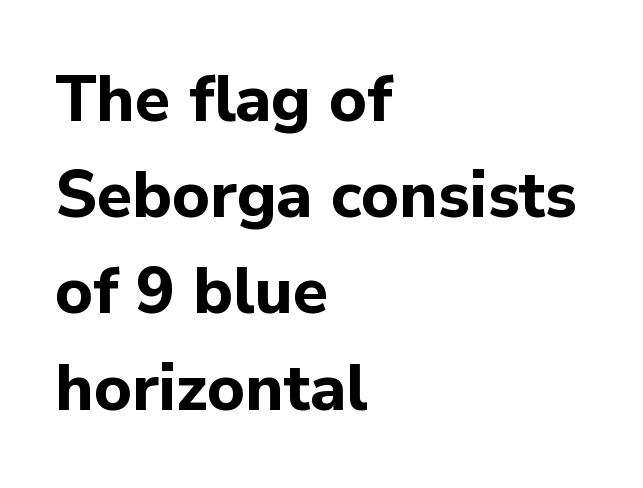
Descenders hang freely into open space. The type family on display is of the sans-serif kind. Compared with a centered layout, this one pins lines to the left instead. Style check: upright.
